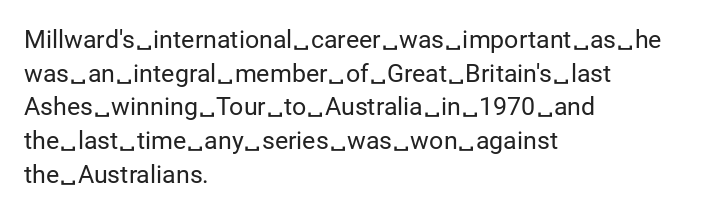
Honestly, there is no underline to notice here at all. When letters stand straight like this, we call the style roman or upright. The passage shown stacks its lines at a standard gap. Horizontal alignment here is leftward, the default for most running prose. Ink coverage per letter is moderate at most.
